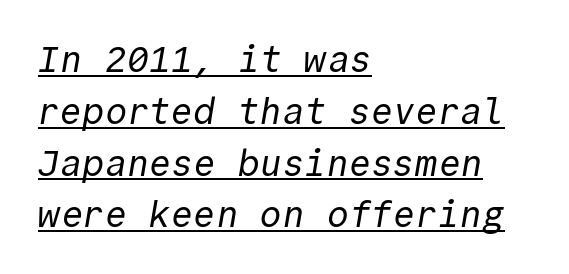
{"serif": "no", "bold": "no", "weight": "regular", "width": "normal", "x_height": "medium", "monospaced": "yes", "underline": "yes", "align": "left", "line_spacing": "normal", "line_spacing_ratio": 1.4, "letter_spacing": "normal", "letter_spacing_em": 0.0, "glyph_px": 37}
